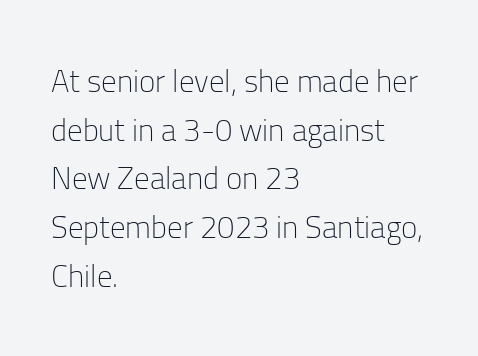
Q: Is the text bold? A: No.
Q: Is the text italic (slanted)? A: No, it is upright.
Q: Is the typeface a serif or a sans-serif typeface? A: Sans-serif.
Q: Is the text underlined? A: No.
Q: How is the paragraph aligned? A: Left-aligned.
Q: Is the spacing between letters normal or unusually wide? A: Normal.
Q: Is the spacing between lines tight, normal or loose? A: Normal.
Q: Width (condensed, normal, or wide)? A: Normal.
Q: Stroke contrast? A: Low.
Q: x-height? A: Medium.
Q: Monospaced? A: No.
